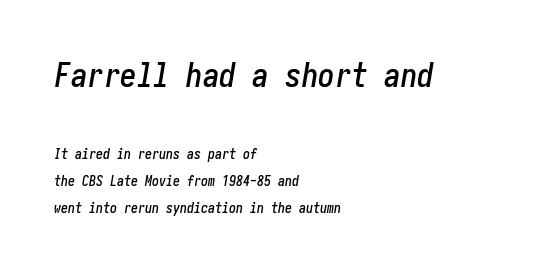
Large over small — that's the arrangement of the two blocks here. Regarding leading, the lines here are spaced well apart. Glance below the letters and you will spot only blank space. Caption: multi-line text, flush left, ragged right. The face used here has a pronounced slope to its letters.
